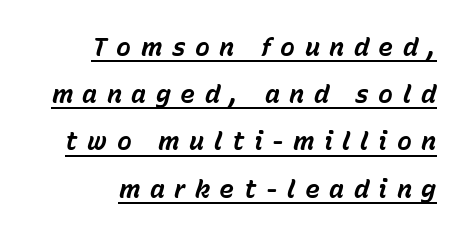
{"italic": "yes", "lean": "right", "slant_degrees": 15, "bold": "yes", "underline": "yes", "line_spacing_ratio": 1.89, "letter_spacing": "wide", "letter_spacing_em": 0.38, "glyph_px": 25}
